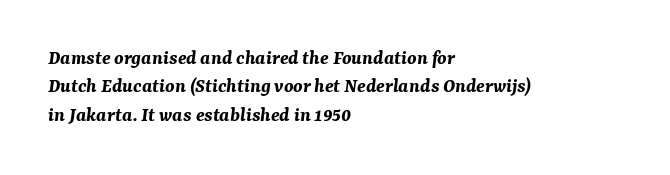
{"italic": "yes", "lean": "right", "slant_degrees": 7, "bold": "yes", "underline": "no", "align": "left", "line_spacing": "normal", "line_spacing_ratio": 1.35, "letter_spacing": "normal", "letter_spacing_em": 0.0, "glyph_px": 21}
